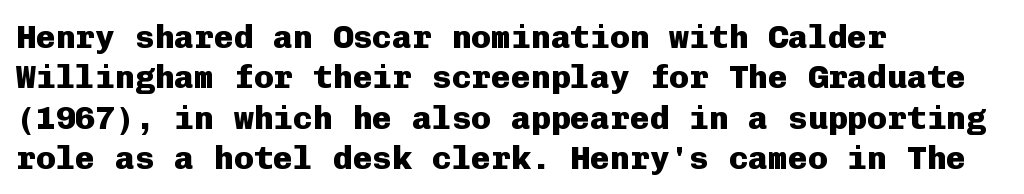
Think of a typewriter: that constant character pitch is what you see here. The text block is weighted toward the left margin, trailing off unevenly rightward. What kind of face is this? One without serifs — a sans. Words float on clear page, feet unadorned. In terms of letterspacing, this is plain default setting.
